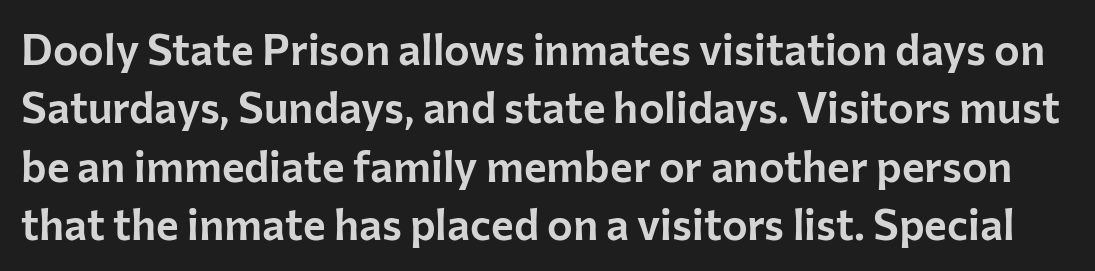
Q: Is the text italic (slanted)? A: No, it is upright.
Q: Is the typeface a serif or a sans-serif typeface? A: Sans-serif.
Q: Is the text underlined? A: No.
Q: Is the spacing between letters normal or unusually wide? A: Normal.
Q: Is the spacing between lines tight, normal or loose? A: Normal.
Q: Width (condensed, normal, or wide)? A: Normal.
Q: Stroke contrast? A: Low.
Q: x-height? A: Medium.
Q: Monospaced? A: No.
